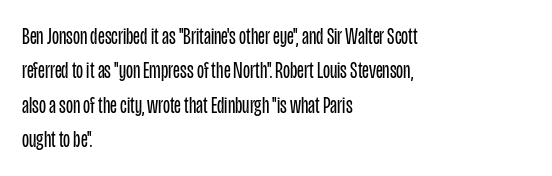
The vertical gap from one line to the next is medium. These lines were composed using upright roman letters. Horizontal alignment here is leftward, the default for most running prose. The gaps between neighbouring characters are ordinary and unremarkable. Weight: regular or lighter.
